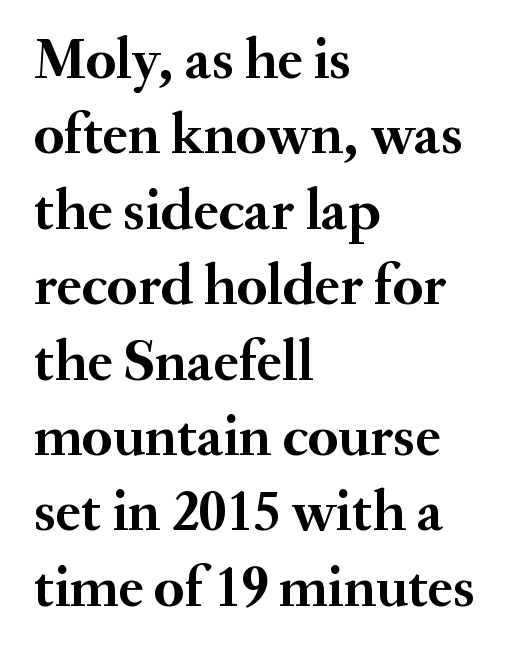
Thick stems and heavy bowls — unmistakably bold. The passage shown is not underscored anywhere. Do the characters align in a grid? No, the font is proportional. The typography opts for an upright posture over an oblique one.
